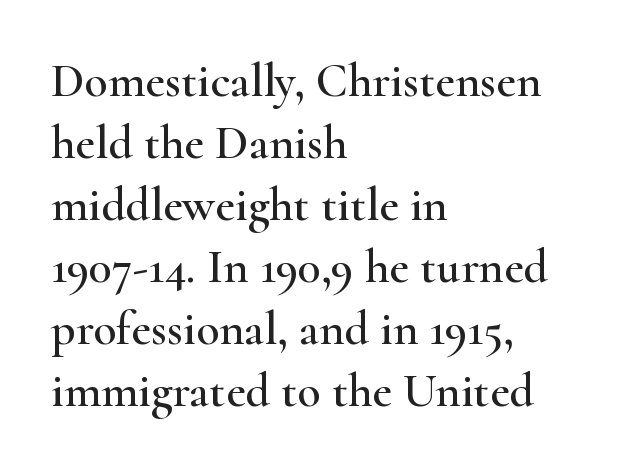
Clear beneath every line of the passage. Posture: straight, roman, zero tilt. Left-aligned paragraph, ragged on the right. A typesetter would call this zero additional tracking.
